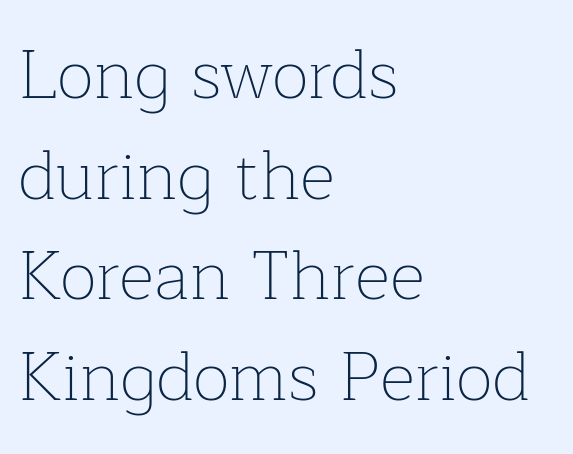
The space between consecutive lines is moderate. Serif or sans? Serif — the stroke terminals have little feet. Characters remain perfectly vertical along every line. The letters sit at their default tracking, neither squeezed nor spread. Where is the straight margin? On the left. Beneath every word, the page is bare.
